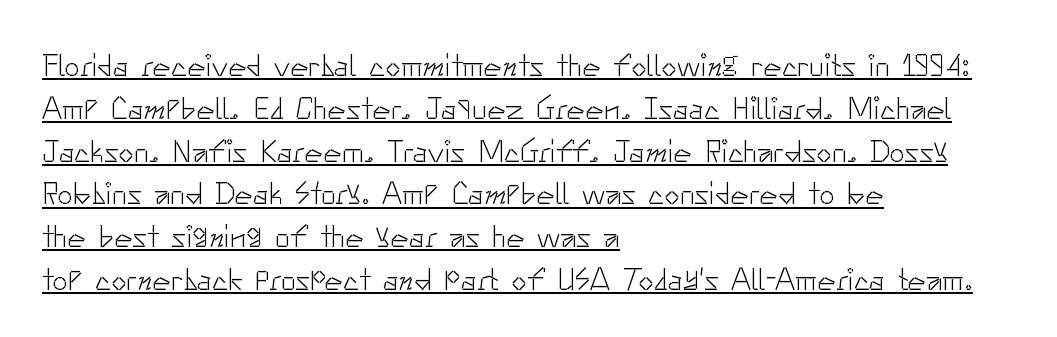
The image shows 31 px light sans-serif type, upright; set left-aligned, normal line spacing (1.38x), normal letter spacing, underlined; low stroke contrast and a small x-height.
